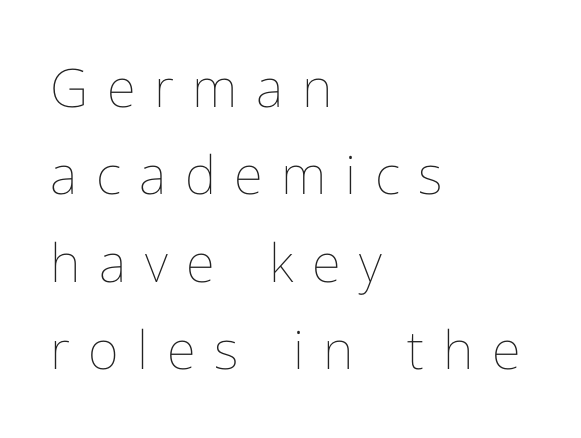
The image shows 53 px thin type, upright; set left-aligned, normal line spacing (1.65x), unusually wide letter spacing (+0.35 em), not underlined; low stroke contrast and a medium x-height.
